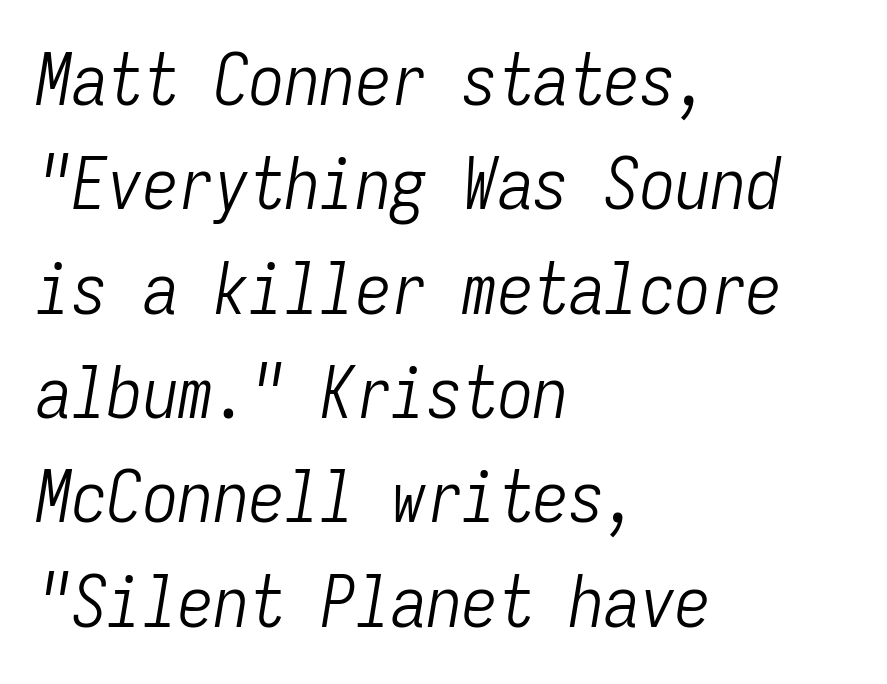
The image shows 71 px light, condensed type, italic (leaning right), monospaced; set left-aligned, normal line spacing (1.47x), normal letter spacing, not underlined; low stroke contrast and a medium x-height.
